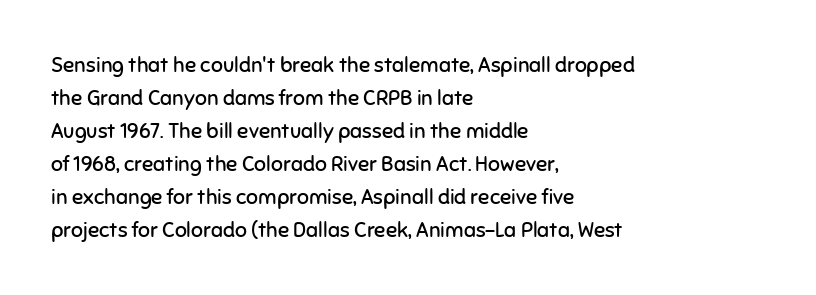
{"italic": "no", "bold": "no", "underline": "no", "align": "left", "line_spacing": "normal", "line_spacing_ratio": 1.57, "letter_spacing": "normal", "letter_spacing_em": 0.0, "glyph_px": 21}
